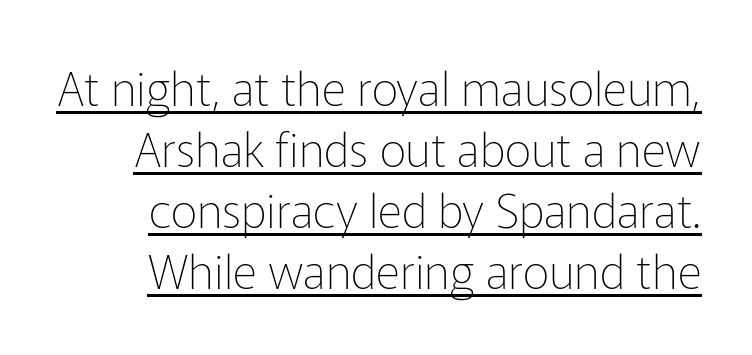
The image shows 47 px thin sans-serif type, upright; set normal line spacing (1.3x), normal letter spacing, underlined; low stroke contrast and a medium x-height.
